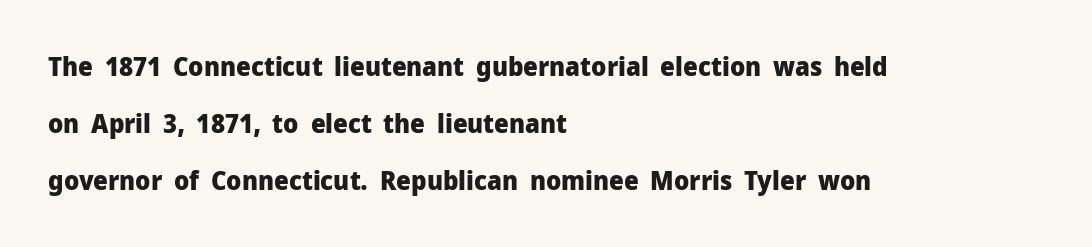
{"italic": "no", "bold": "yes", "underline": "no", "align": "left", "line_spacing": "loose", "line_spacing_ratio": 2.2, "letter_spacing": "normal", "letter_spacing_em": 0.0, "glyph_px": 26}
